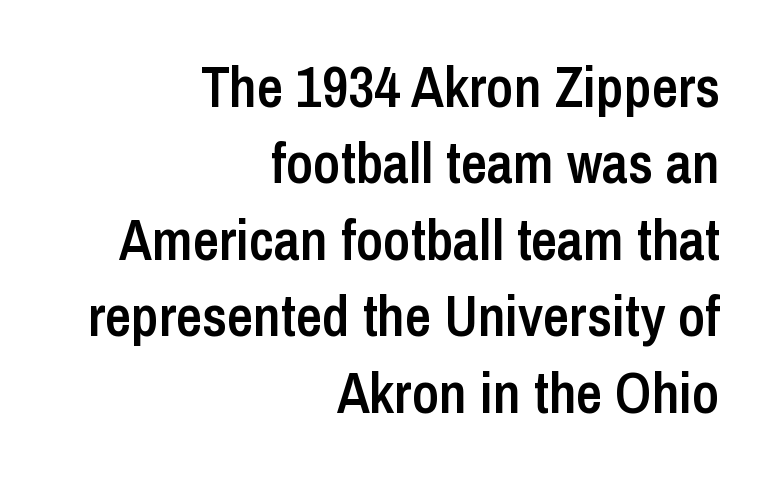
Descender tails drop into unmarked territory. Think of a printed novel: that variable character pitch is what you see here. No extra tracking has been applied to these lines. As a designer I'd log this as weight 600, semibold. What's the leading like? Ordinary, nothing unusual.
